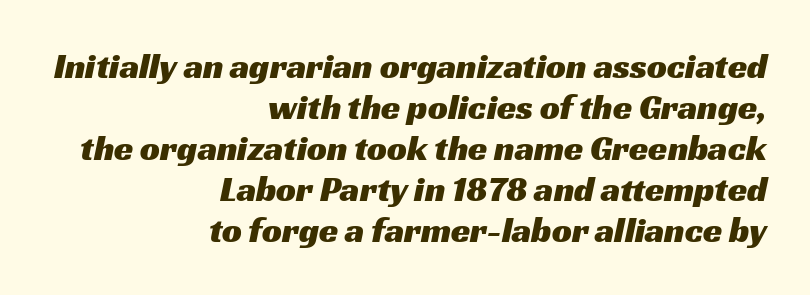
The image shows 35 px wide sans-serif type; set right-aligned, line spacing 1.17x, normal letter spacing, not underlined; medium stroke contrast and a medium x-height.
